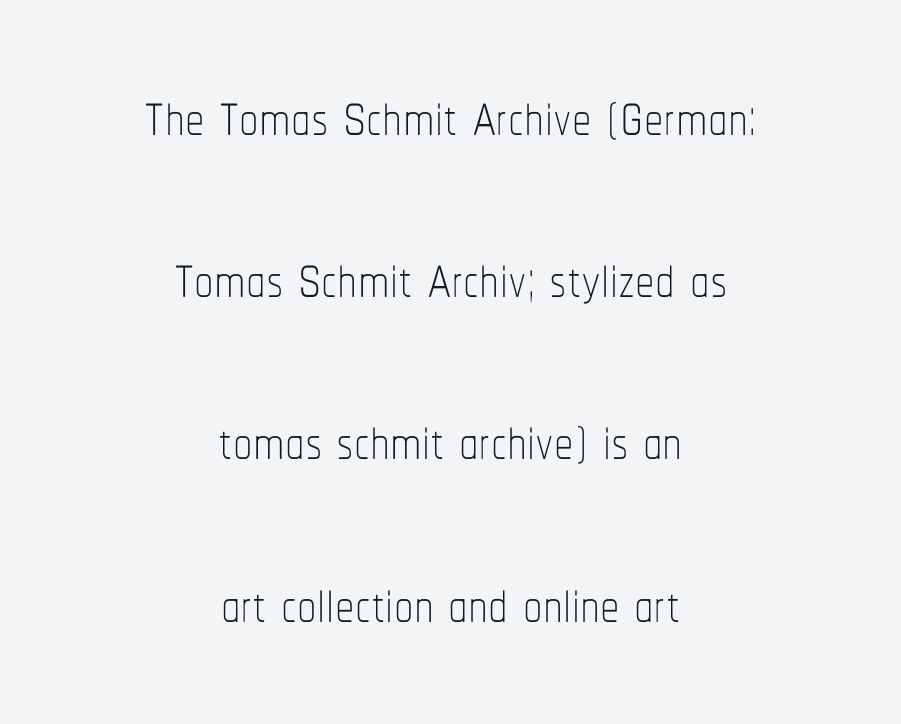
The image shows 78 px thin, condensed type, upright; set centered, loose line spacing (2.08x), normal letter spacing, not underlined; low stroke contrast and a medium x-height.
